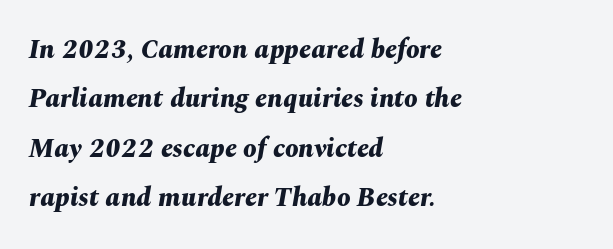
{"italic": "yes", "lean": "right", "slant_degrees": 10, "bold": "yes", "underline": "no", "align": "left", "line_spacing_ratio": 1.83, "letter_spacing": "normal", "letter_spacing_em": 0.0, "glyph_px": 27}
